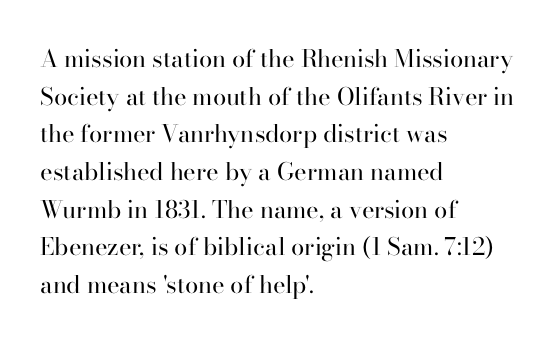
The setting favours the left margin, as ordinary paragraphs usually do. The face looks like a standard text weight, possibly lighter. Each row of text sits above clean, open space. Posture: straight, roman, zero tilt.
